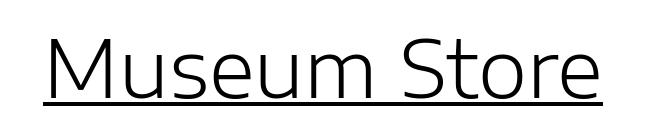
The image shows 79 px light sans-serif type, upright; set normal letter spacing, underlined; low stroke contrast and a medium x-height.
